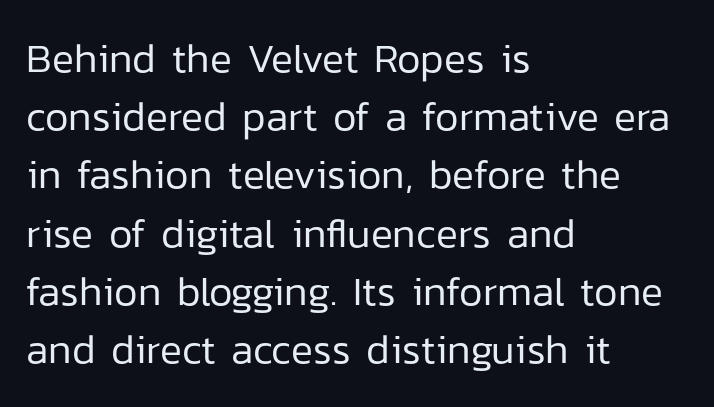
These lines are set flush left with a ragged right edge. The letters carry no serifs — their stems end cleanly without finishing strokes. Honestly, the row spacing looks completely unremarkable. Between one letter and the next there's only the usual sliver of space. Rendered with straight, roman letterforms. Varying glyph widths throughout — classic text-font behaviour.
